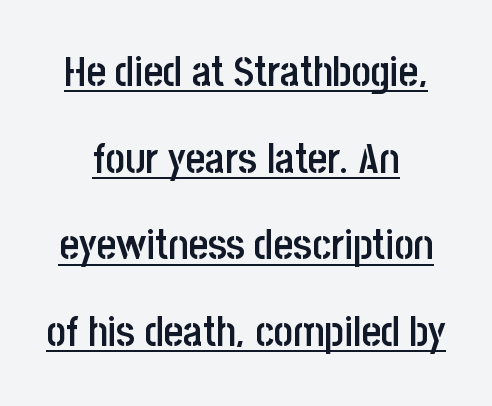
The image shows 42 px semibold, condensed sans-serif type, upright; set centered, loose line spacing (2.06x), normal letter spacing, underlined; low stroke contrast and a large x-height.
